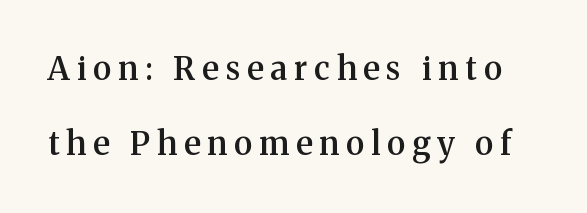
Q: Is the text bold? A: Semi-bold.
Q: Is the text italic (slanted)? A: No, it is upright.
Q: Is the typeface a serif or a sans-serif typeface? A: Serif.
Q: Is the text underlined? A: No.
Q: Is the spacing between letters normal or unusually wide? A: Unusually wide.
Q: Is the spacing between lines tight, normal or loose? A: Loose.
Q: Width (condensed, normal, or wide)? A: Normal.
Q: Stroke contrast? A: Medium.
Q: x-height? A: Medium.
Q: Monospaced? A: No.
